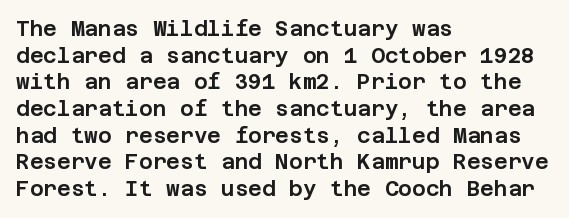
Successive baselines arrive at the customary interval. The space directly below the letters is spotless. The face used here is rendered with its standard letterfit. The rendering anchors every line to the left-hand side.
